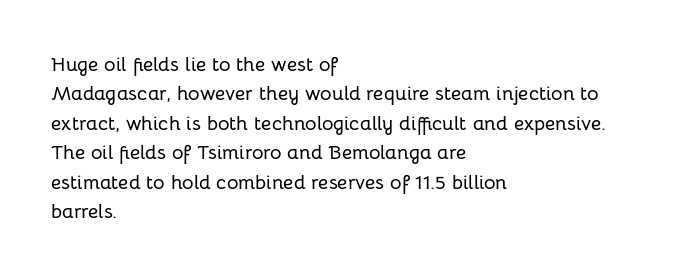
Q: Is the text italic (slanted)? A: No, it is upright.
Q: Is the text underlined? A: No.
Q: How is the paragraph aligned? A: Left-aligned.
Q: Is the spacing between letters normal or unusually wide? A: Normal.
Q: Is the spacing between lines tight, normal or loose? A: Normal.
